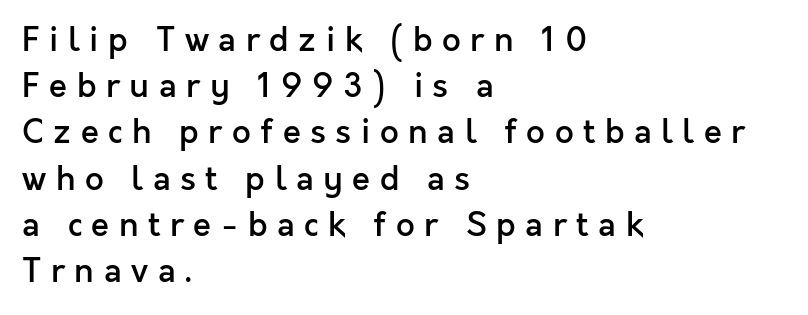
The image shows 33 px semibold sans-serif type, upright; set left-aligned, normal line spacing (1.4x), unusually wide letter spacing (+0.29 em), not underlined; a medium x-height.
